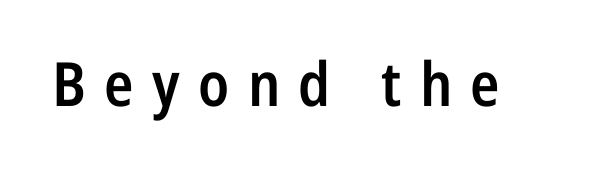
The image shows 61 px semibold, condensed sans-serif type, upright; set unusually wide letter spacing (+0.3 em), not underlined; low stroke contrast and a medium x-height.
